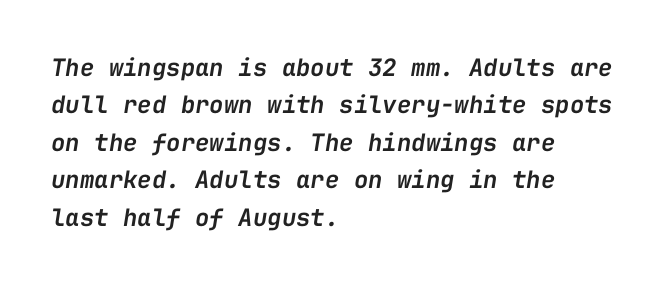
Posture: slanted. One-word summary of the alignment: left. Quick note: underline off. Characters follow at the spacing the type designer built in. The line-height multiplier appears to be the usual default. In terms of weight, the rendering is demibold, just under bold.
